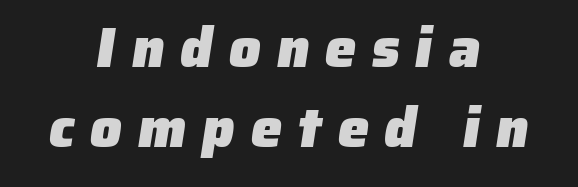
Q: Is the text bold? A: Yes.
Q: Is the typeface a serif or a sans-serif typeface? A: Sans-serif.
Q: Is the text underlined? A: No.
Q: How is the paragraph aligned? A: Centered.
Q: Is the spacing between letters normal or unusually wide? A: Unusually wide.
Q: Is the spacing between lines tight, normal or loose? A: Normal.
Q: Width (condensed, normal, or wide)? A: Normal.
Q: Stroke contrast? A: Low.
Q: x-height? A: Medium.
Q: Monospaced? A: No.
